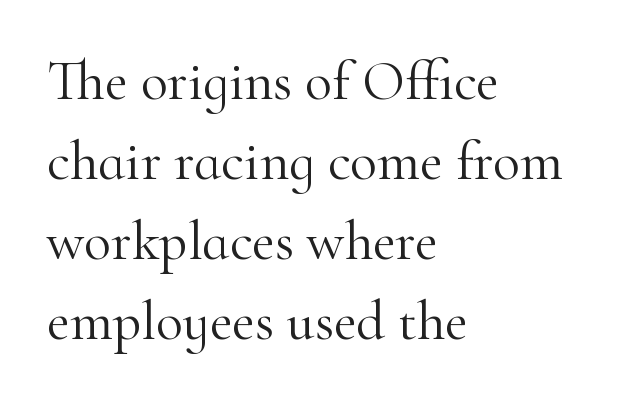
This rendering uses left alignment, leaving the right contour irregular. This rendering leaves character spacing at its baseline value. The letters advance in unequal steps, a hallmark of proportional type. Leading: standard.
